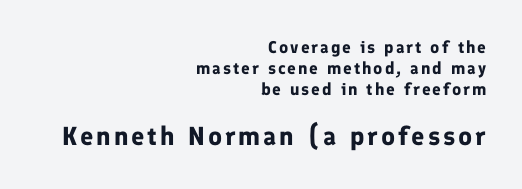
Every row of glyphs terminates at an identical x-position on the right. Upright lettering throughout. Typesetter's note: full bold, strokes at maximum text heaviness. The zone under the glyphs is completely vacant. The lower block of text is set noticeably larger than the block above it.
